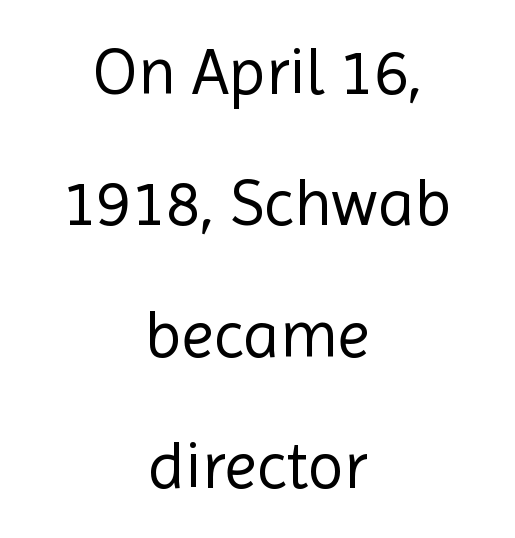
The image shows 66 px regular-weight sans-serif type, upright; set centered, loose line spacing (1.99x), normal letter spacing, not underlined; a medium x-height.
